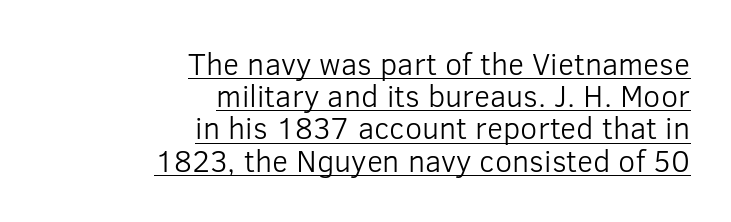
Q: Is the text bold? A: No.
Q: Is the text italic (slanted)? A: No, it is upright.
Q: Is the typeface a serif or a sans-serif typeface? A: Sans-serif.
Q: Is the text underlined? A: Yes.
Q: How is the paragraph aligned? A: Right-aligned.
Q: Is the spacing between letters normal or unusually wide? A: Normal.
Q: Is the spacing between lines tight, normal or loose? A: Tight.
Q: Width (condensed, normal, or wide)? A: Normal.
Q: Stroke contrast? A: Low.
Q: x-height? A: Medium.
Q: Monospaced? A: No.
